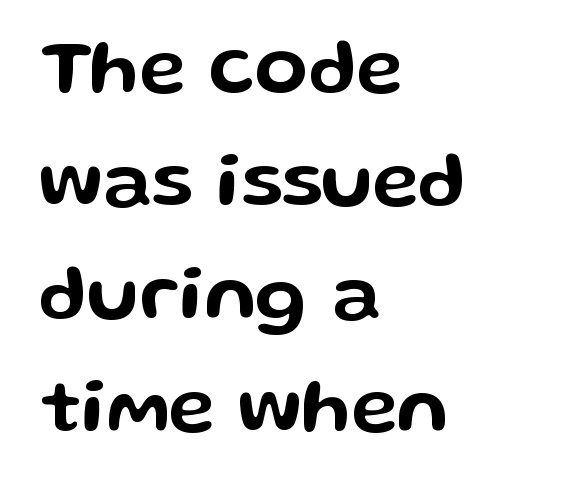
{"serif": "no", "italic": "no", "width": "wide", "stroke_contrast": "low", "x_height": "medium", "monospaced": "no", "underline": "no", "align": "left", "line_spacing": "normal", "line_spacing_ratio": 1.45, "letter_spacing": "normal", "letter_spacing_em": 0.0, "glyph_px": 78}
